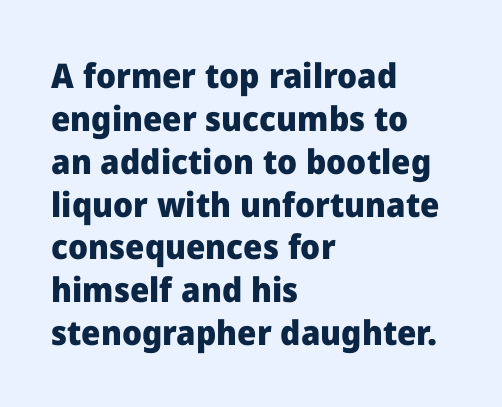
The rendering uses a bold face; every stroke is thick and dark. The passage shown is not underscored anywhere. The paragraph shown leans on its left margin. You could call the tracking neutral — neither tight nor loose.
